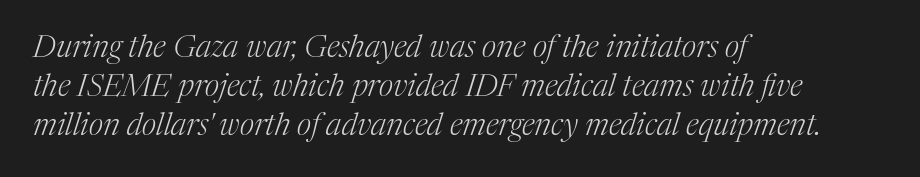
{"serif": "yes", "italic": "yes", "lean": "right", "slant_degrees": 17, "bold": "no", "weight": "light", "width": "normal", "stroke_contrast": "medium", "x_height": "medium", "monospaced": "no", "underline": "no", "align": "left", "line_spacing": "normal", "line_spacing_ratio": 1.26, "letter_spacing": "normal", "letter_spacing_em": 0.0, "glyph_px": 31}
